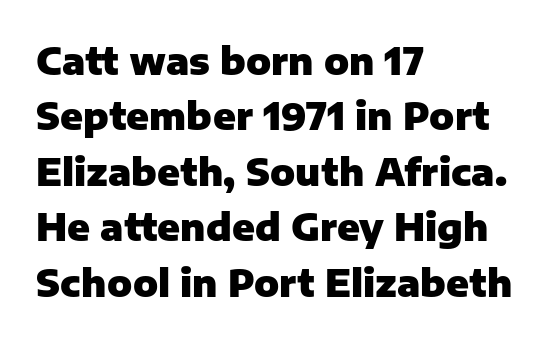
{"serif": "no", "italic": "no", "bold": "yes", "weight": "heavy", "width": "normal", "stroke_contrast": "low", "x_height": "medium", "monospaced": "no", "underline": "no", "align": "left", "line_spacing": "normal", "line_spacing_ratio": 1.5, "letter_spacing": "normal", "letter_spacing_em": 0.0, "glyph_px": 37}
